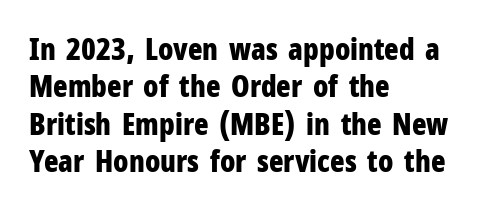
{"serif": "no", "italic": "no", "bold": "yes", "weight": "bold", "width": "condensed", "stroke_contrast": "low", "x_height": "medium", "monospaced": "no", "underline": "no", "align": "left", "line_spacing": "normal", "line_spacing_ratio": 1.25, "letter_spacing": "normal", "letter_spacing_em": 0.0, "glyph_px": 30}
